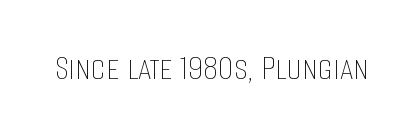
Q: Is the text bold? A: No.
Q: Is the text italic (slanted)? A: No, it is upright.
Q: Is the text underlined? A: No.
Q: Is the spacing between letters normal or unusually wide? A: Normal.
Q: Width (condensed, normal, or wide)? A: Condensed.
Q: Stroke contrast? A: Low.
Q: x-height? A: Large.
Q: Monospaced? A: No.
